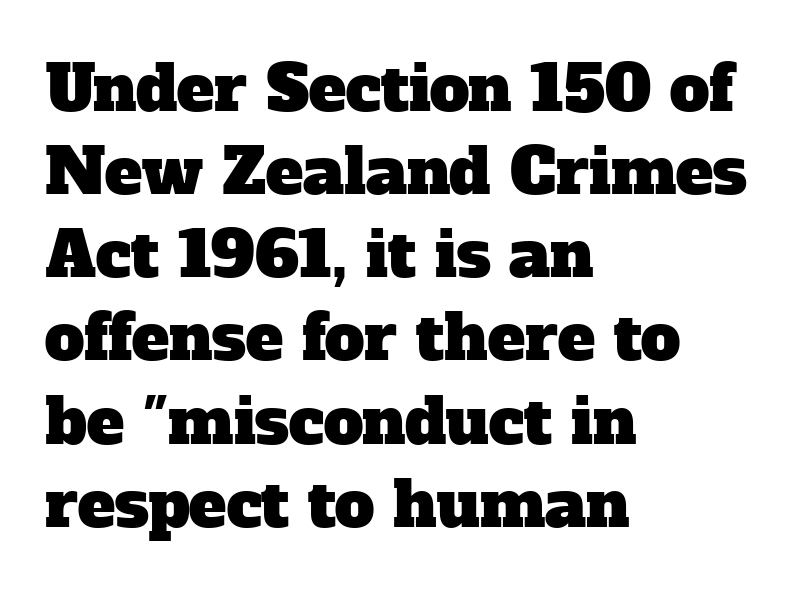
The image shows 63 px serif type; set left-aligned, normal line spacing (1.32x), normal letter spacing, not underlined; low stroke contrast and a medium x-height.
